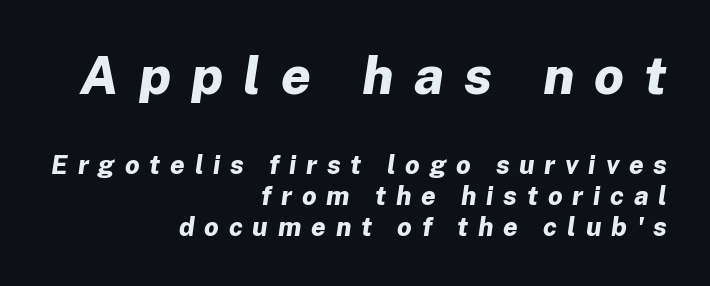
The image shows 53 px bold type, italic (leaning right); set right-aligned, line spacing 1.2x, unusually wide letter spacing (+0.38 em), not underlined; the first (top) block is 2.04x larger; low stroke contrast and a medium x-height.
